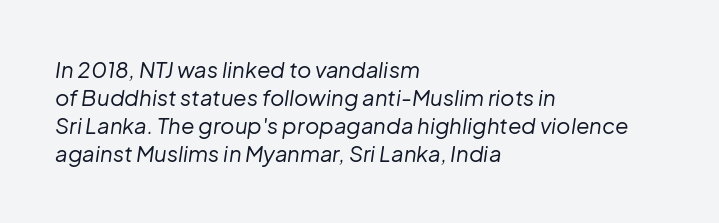
{"italic": "yes", "lean": "right", "slant_degrees": 8, "bold": "no", "underline": "no", "align": "left", "line_spacing": "normal", "line_spacing_ratio": 1.28, "letter_spacing": "normal", "letter_spacing_em": 0.0, "glyph_px": 22}
